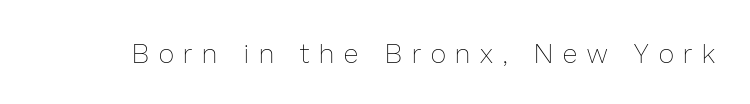
The image shows 27 px text type, upright; set unusually wide letter spacing (+0.37 em), not underlined.
